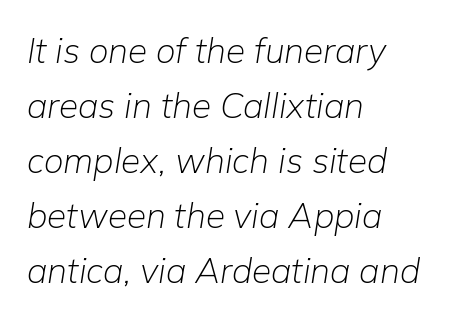
Q: Is the text bold? A: No.
Q: Is the text italic (slanted)? A: Yes, it leans right by about 9 degrees.
Q: Is the text underlined? A: No.
Q: How is the paragraph aligned? A: Left-aligned.
Q: Is the spacing between letters normal or unusually wide? A: Normal.
Q: Is the spacing between lines tight, normal or loose? A: Normal.
Q: Width (condensed, normal, or wide)? A: Normal.
Q: Stroke contrast? A: Low.
Q: x-height? A: Medium.
Q: Monospaced? A: No.
